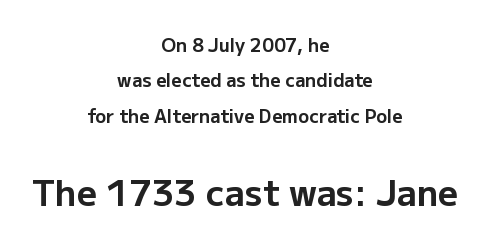
{"serif": "no", "italic": "no", "bold": "yes", "weight": "bold", "width": "normal", "stroke_contrast": "low", "x_height": "medium", "monospaced": "no", "underline": "no", "align": "center", "line_spacing": "loose", "line_spacing_ratio": 1.97, "letter_spacing": "normal", "letter_spacing_em": 0.0, "larger_block": "second", "size_ratio": 1.94, "glyph_px": 35}
